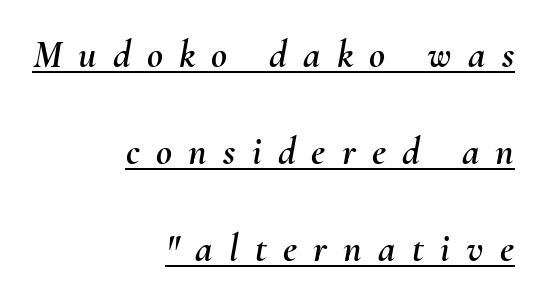
The image shows 39 px text type, italic (leaning right); set right-aligned, loose line spacing (2.49x), unusually wide letter spacing (+0.42 em), underlined; medium stroke contrast and a small x-height.
